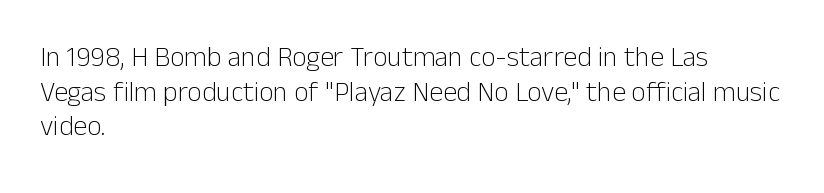
The image shows 28 px light sans-serif type, upright; set left-aligned, line spacing 1.24x, normal letter spacing, not underlined; low stroke contrast and a medium x-height.
